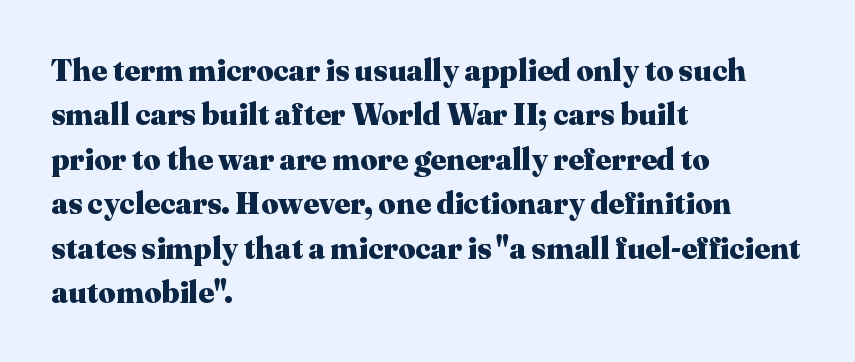
The image shows 30 px heavy serif type, upright; set left-aligned, normal line spacing (1.48x), normal letter spacing, not underlined; medium stroke contrast and a medium x-height.
